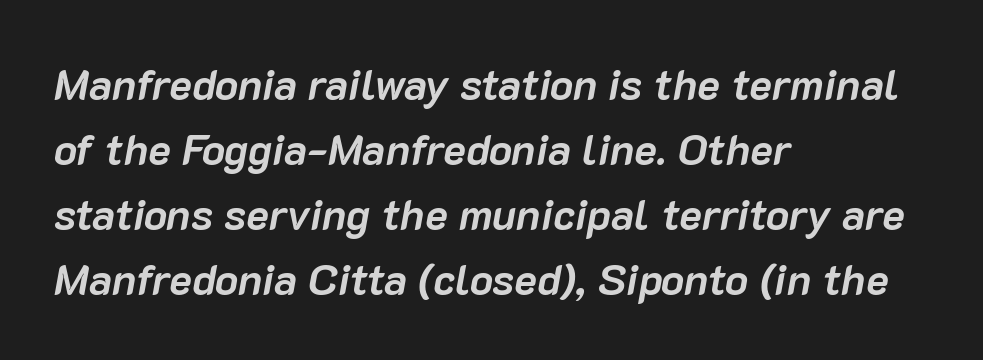
{"italic": "yes", "lean": "right", "slant_degrees": 10, "bold": "yes", "weight": "semibold", "width": "normal", "stroke_contrast": "low", "x_height": "medium", "monospaced": "no", "underline": "no", "align": "left", "line_spacing": "normal", "line_spacing_ratio": 1.51, "letter_spacing": "normal", "letter_spacing_em": 0.0, "glyph_px": 43}
